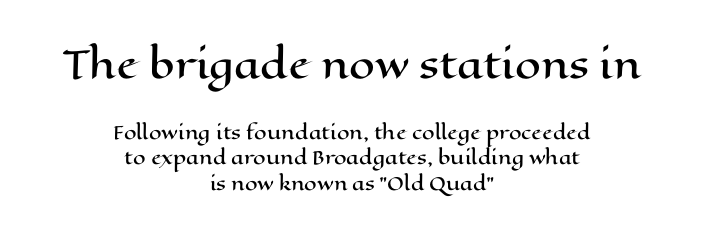
{"italic": "no", "width": "wide", "stroke_contrast": "high", "x_height": "medium", "monospaced": "no", "underline": "no", "align": "center", "line_spacing": "normal", "line_spacing_ratio": 1.43, "letter_spacing": "normal", "letter_spacing_em": 0.0, "larger_block": "first", "size_ratio": 2.06, "glyph_px": 37}
